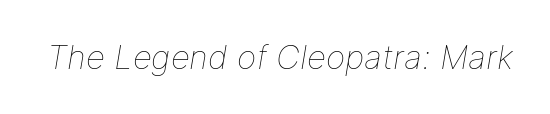
{"italic": "yes", "lean": "right", "slant_degrees": 9, "bold": "no", "weight": "thin", "width": "normal", "stroke_contrast": "low", "x_height": "medium", "monospaced": "no", "underline": "no", "letter_spacing": "normal", "letter_spacing_em": 0.0, "glyph_px": 33}
